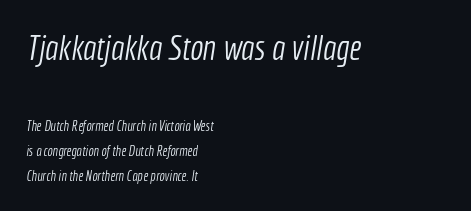
The image shows 35 px light, condensed sans-serif type; set left-aligned, line spacing 1.8x, normal letter spacing, not underlined; the first (top) block is 2.5x larger; a medium x-height.
